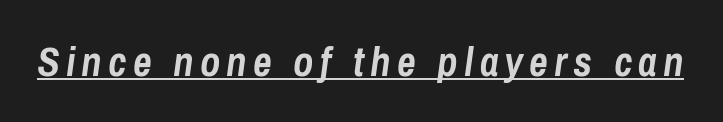
{"italic": "yes", "lean": "right", "slant_degrees": 8, "bold": "yes", "weight": "semibold", "width": "condensed", "stroke_contrast": "low", "x_height": "medium", "monospaced": "no", "underline": "yes", "glyph_px": 41}
